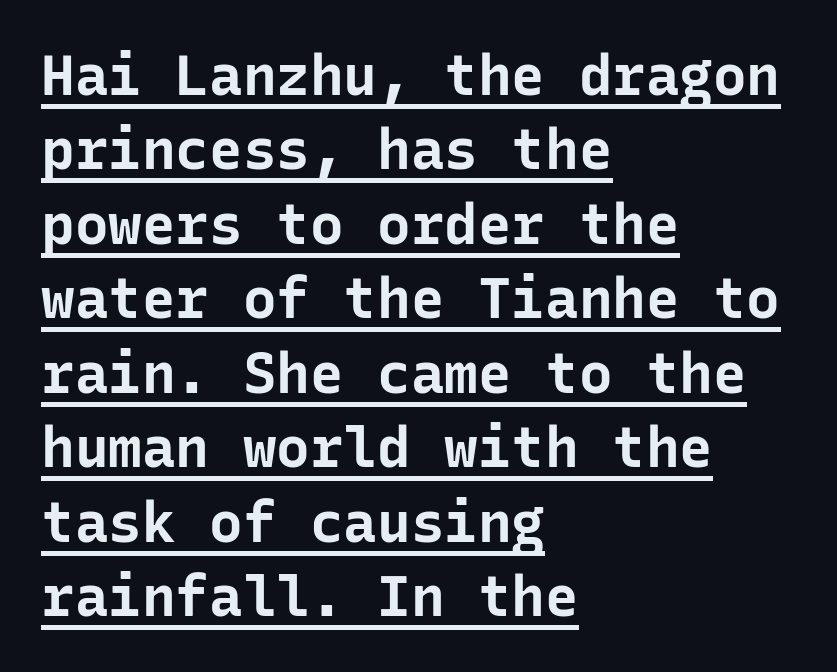
Q: Is the text bold? A: Yes.
Q: Is the text italic (slanted)? A: No, it is upright.
Q: Is the typeface a serif or a sans-serif typeface? A: Sans-serif.
Q: Is the text underlined? A: Yes.
Q: How is the paragraph aligned? A: Left-aligned.
Q: Is the spacing between letters normal or unusually wide? A: Normal.
Q: Is the spacing between lines tight, normal or loose? A: Normal.
Q: Width (condensed, normal, or wide)? A: Normal.
Q: Stroke contrast? A: Low.
Q: x-height? A: Medium.
Q: Monospaced? A: Yes.
